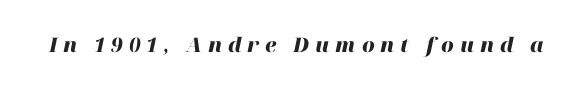
The image shows 20 px bold type, italic (leaning right); set unusually wide letter spacing (+0.29 em), not underlined.
